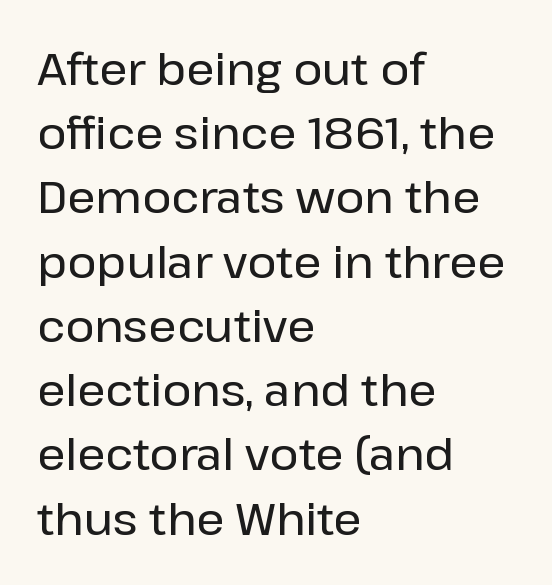
The image shows 44 px sans-serif type, upright; set left-aligned, normal line spacing (1.46x), normal letter spacing, not underlined; low stroke contrast and a medium x-height.
